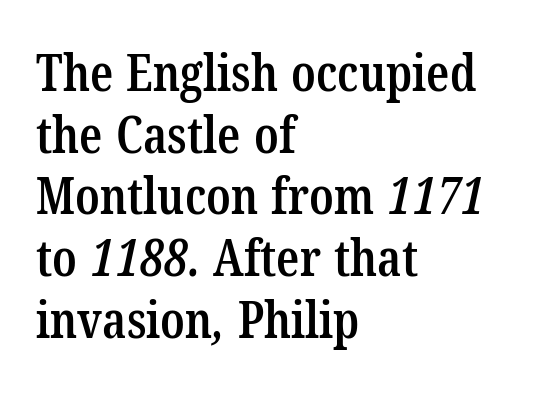
Q: Is the text bold? A: Semi-bold.
Q: Is the typeface a serif or a sans-serif typeface? A: Serif.
Q: Is the text underlined? A: No.
Q: How is the paragraph aligned? A: Left-aligned.
Q: Is the spacing between letters normal or unusually wide? A: Normal.
Q: Width (condensed, normal, or wide)? A: Condensed.
Q: Stroke contrast? A: Low.
Q: x-height? A: Medium.
Q: Monospaced? A: No.
